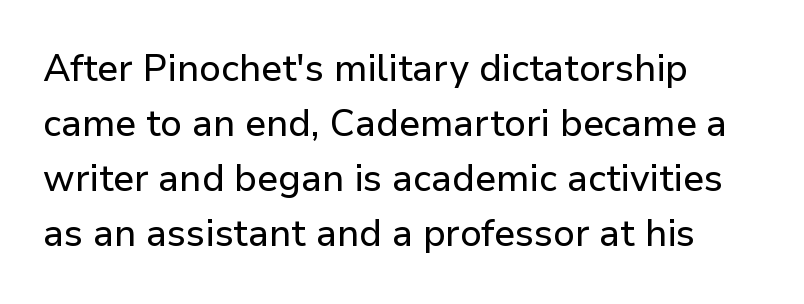
The image shows 37 px sans-serif type, upright; set left-aligned, normal line spacing (1.49x), normal letter spacing, not underlined; low stroke contrast and a medium x-height.
